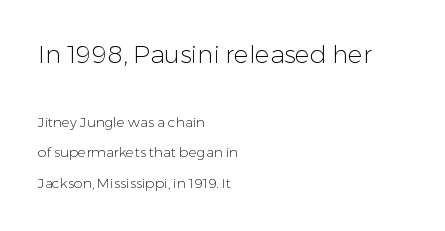
The image shows 25 px text type, upright; set left-aligned, loose line spacing (2.19x), normal letter spacing, not underlined; the first (top) block is 1.79x larger.
